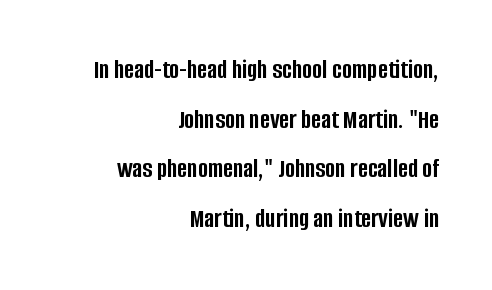
Which margin do the lines hug? The right one — the left edge is uneven. A typesetter would call this zero additional tracking. Set as a true bold cut, around the 700 mark. Notice how the stems are strictly vertical — no italics here. Descender tails drop into unmarked territory.
